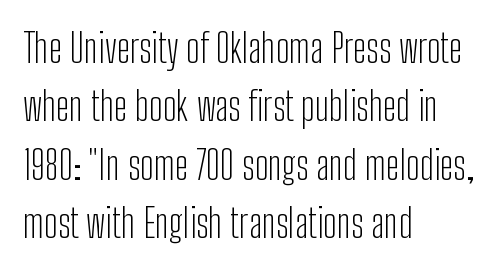
A classic flush-left, rag-right setting is used for this passage. Underline: absent. These lines are rendered in a variable-pitch font. Are there feet on the stems? There aren't — it's a sans.
